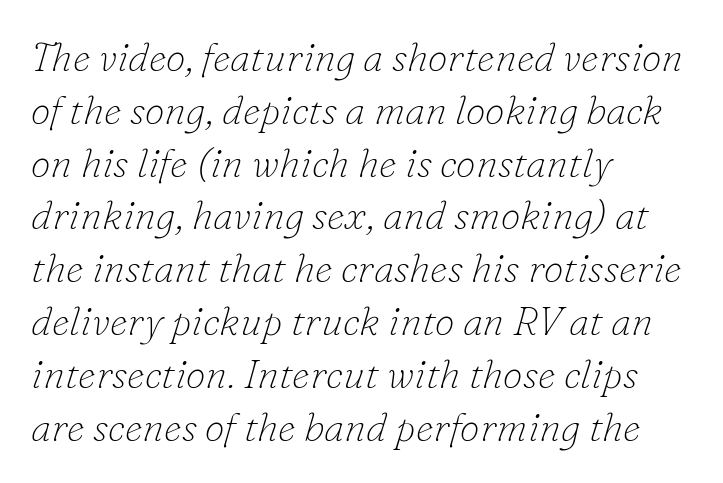
Style check: oblique. Each line starts at the same left margin while the right side varies. Regarding leading, the lines here are spaced in the standard way. The specimen omits any rule beneath the text block's lines. Here the designer chose a conventional face with non-uniform glyph widths.
